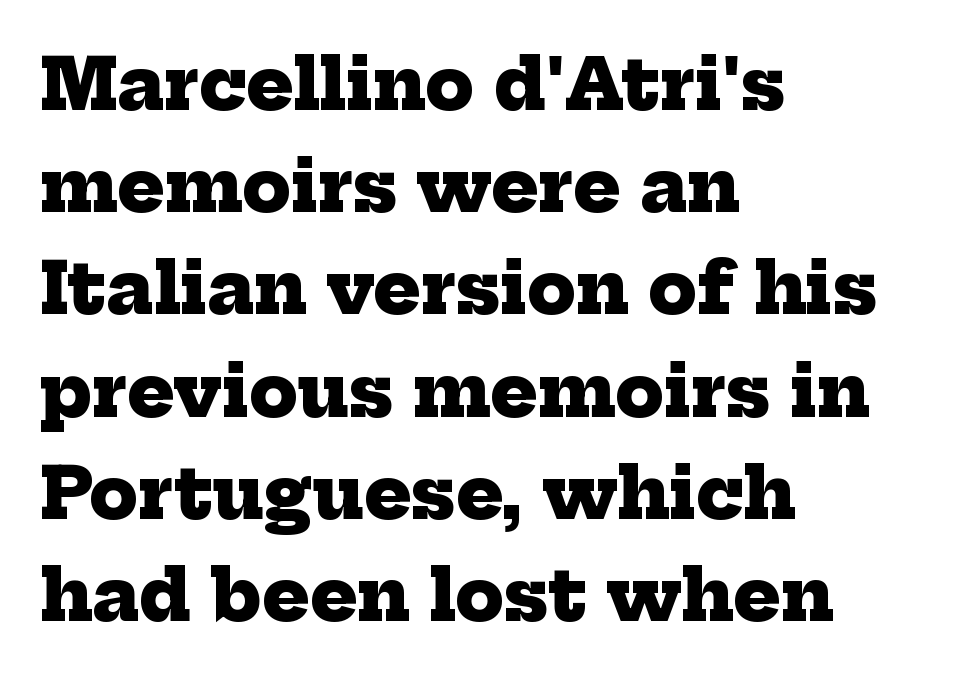
The image shows 70 px heavy serif type; set left-aligned, normal line spacing (1.46x), normal letter spacing, not underlined; low stroke contrast and a medium x-height.
